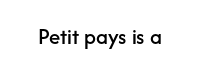
Q: Is the text italic (slanted)? A: No, it is upright.
Q: Is the text underlined? A: No.
Q: Is the spacing between letters normal or unusually wide? A: Normal.
